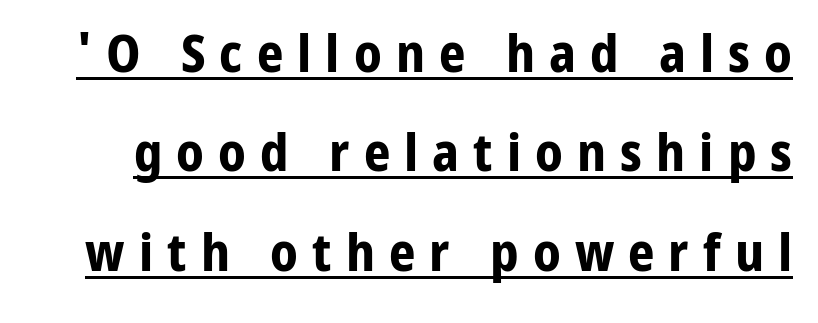
The axis of the letterforms is exactly vertical. These lines are composed in type without serifs. Students, observe: this is what heavily led, spacious text looks like. Somebody hit Ctrl+U on this one — the words are underlined.
